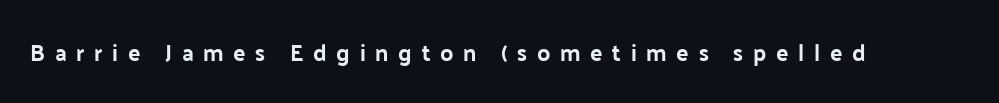
The image shows 23 px text type, upright; set unusually wide letter spacing (+0.42 em), not underlined.
